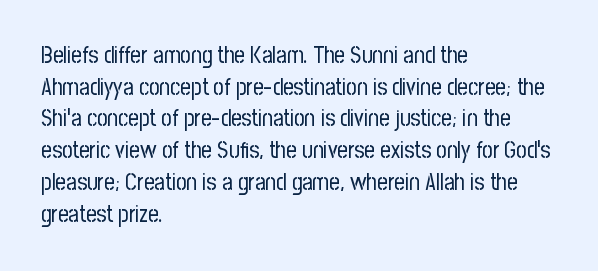
Q: Is the text bold? A: No.
Q: Is the text italic (slanted)? A: No, it is upright.
Q: Is the text underlined? A: No.
Q: How is the paragraph aligned? A: Left-aligned.
Q: Is the spacing between letters normal or unusually wide? A: Normal.
Q: Is the spacing between lines tight, normal or loose? A: Normal.
